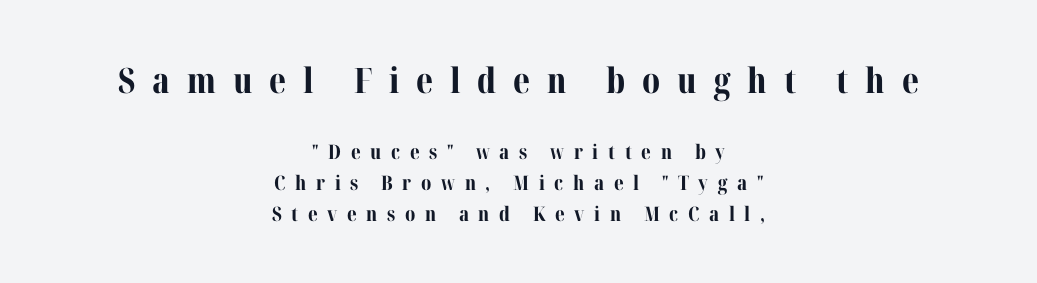
The image shows 35 px bold serif type, upright; set centered, normal line spacing (1.55x), unusually wide letter spacing (+0.48 em), not underlined; the first (top) block is 1.75x larger; medium stroke contrast and a medium x-height.
